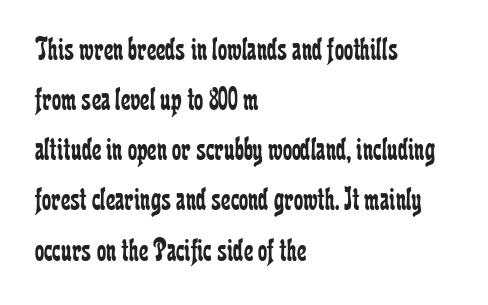
Q: Is the text bold? A: No.
Q: Is the text italic (slanted)? A: No, it is upright.
Q: Is the typeface a serif or a sans-serif typeface? A: Serif.
Q: Is the text underlined? A: No.
Q: How is the paragraph aligned? A: Left-aligned.
Q: Is the spacing between letters normal or unusually wide? A: Normal.
Q: Is the spacing between lines tight, normal or loose? A: Normal.
Q: Width (condensed, normal, or wide)? A: Condensed.
Q: Stroke contrast? A: Low.
Q: x-height? A: Medium.
Q: Monospaced? A: No.
